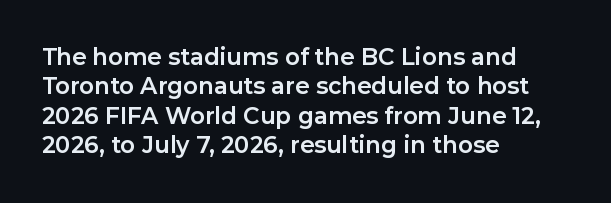
In terms of posture, this sample is upright. Whoever set this chose a conventional vertical rhythm. The space directly below the letters is spotless. A typesetter would call this zero additional tracking.
